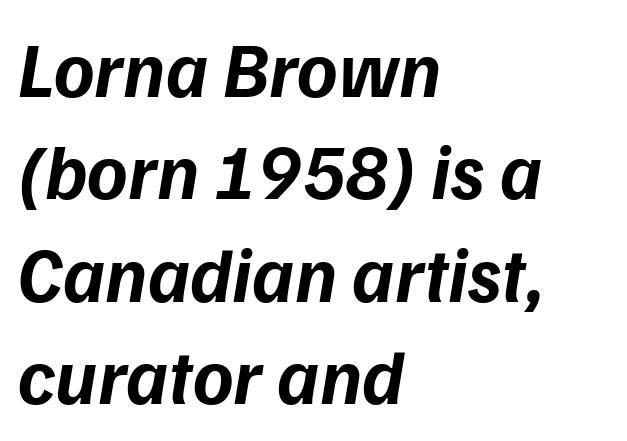
{"italic": "yes", "lean": "right", "slant_degrees": 9, "bold": "yes", "weight": "bold", "width": "normal", "stroke_contrast": "low", "x_height": "medium", "monospaced": "no", "underline": "no", "align": "left", "line_spacing": "normal", "line_spacing_ratio": 1.33, "letter_spacing": "normal", "letter_spacing_em": 0.0, "glyph_px": 77}
